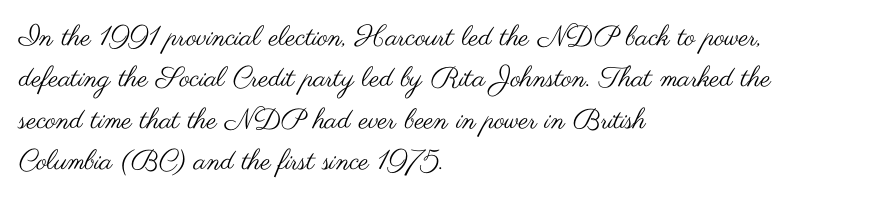
{"serif": "no", "bold": "no", "weight": "regular", "width": "wide", "stroke_contrast": "medium", "x_height": "small", "monospaced": "no", "underline": "no", "align": "left", "line_spacing": "normal", "line_spacing_ratio": 1.48, "letter_spacing": "normal", "letter_spacing_em": 0.0, "glyph_px": 28}
